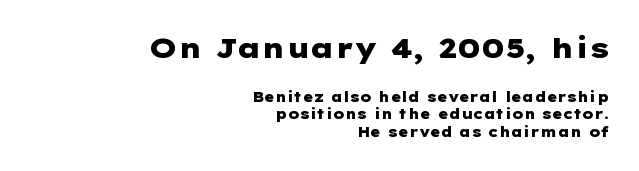
The image shows 28 px heavy, wide sans-serif type, upright; set right-aligned, normal line spacing (1.26x), normal letter spacing, not underlined; the first (top) block is 2.0x larger; low stroke contrast and a medium x-height.
